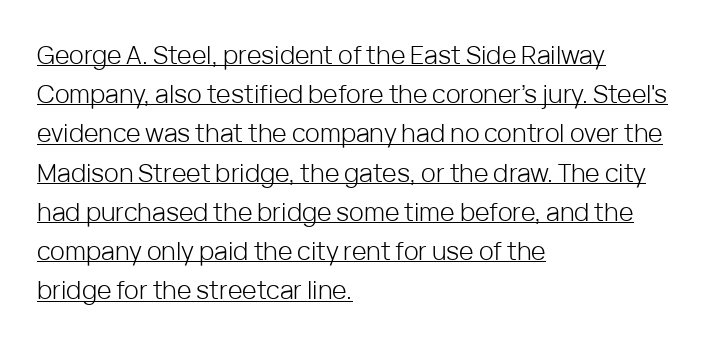
Notice how descenders clear the ascenders below comfortably — that's standard leading. If you drew a line through each stem, it would be perfectly vertical. Here the glyphs are tracked normally, forming tight word shapes. Is the block centered? No — it sits flush against the left margin. Think standard paragraph weight, or any step lighter than that.
